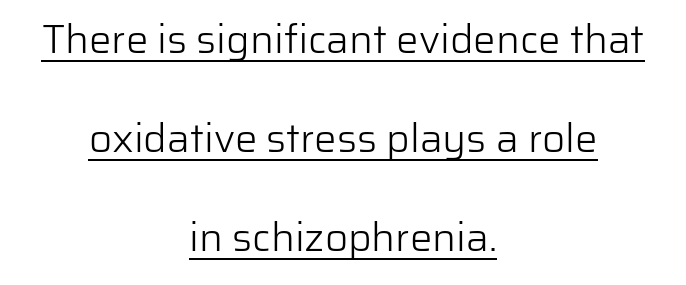
Caption: face not bold, strokes unweighted. The rendering uses natural spacing where letterforms have individual widths. The sample's only ornament is a line tracing under the words. Notice the wide empty band between every row — that's loose leading. Here the glyphs are tracked normally, forming tight word shapes. The whitespace from short lines is split evenly between both sides.
